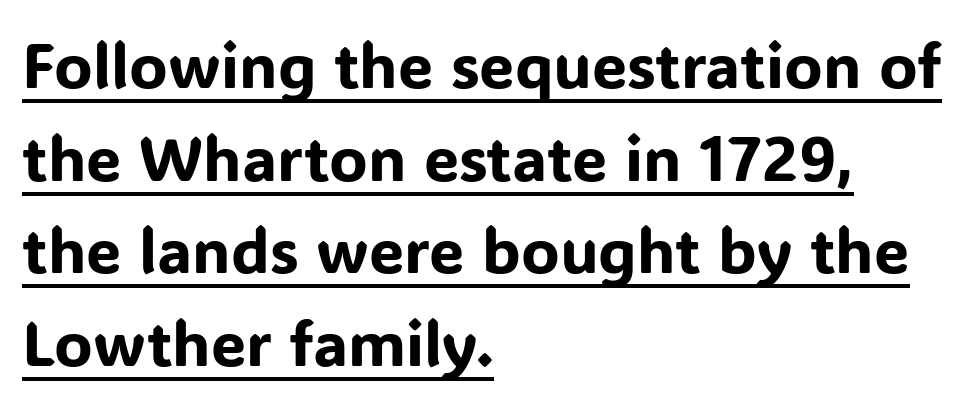
The image shows 63 px sans-serif type, upright; set left-aligned, normal line spacing (1.47x), normal letter spacing, underlined; low stroke contrast and a medium x-height.
